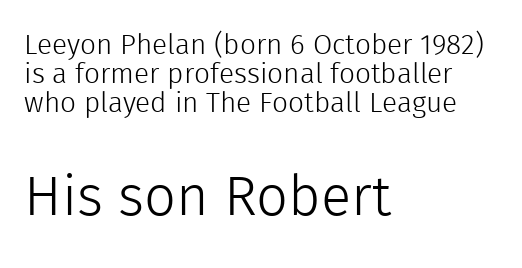
Each line starts at the same left margin while the right side varies. Letters rest on an invisible, unmarked baseline. A roman cut, with each character standing at attention. Here the second block reads like a headline and the first like body copy.
